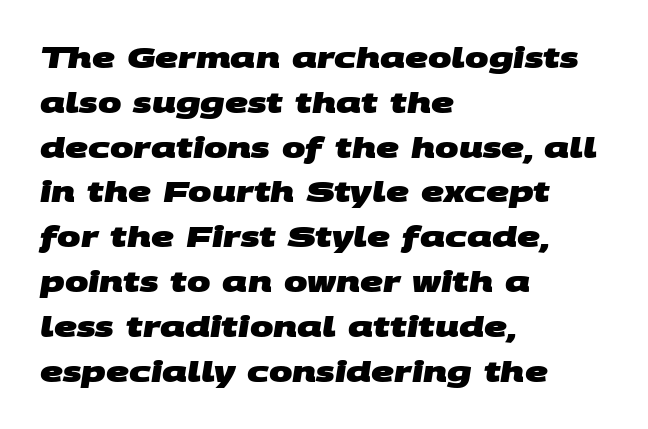
{"serif": "no", "bold": "yes", "weight": "heavy", "width": "wide", "stroke_contrast": "medium", "x_height": "large", "monospaced": "no", "underline": "no", "align": "left", "line_spacing": "normal", "line_spacing_ratio": 1.6, "letter_spacing": "normal", "letter_spacing_em": 0.0, "glyph_px": 28}
